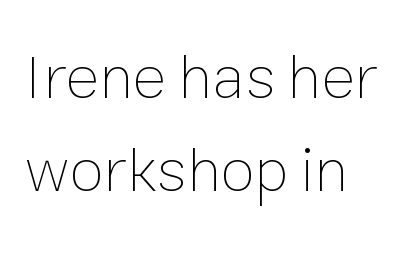
Q: Is the text bold? A: No.
Q: Is the text italic (slanted)? A: No, it is upright.
Q: Is the text underlined? A: No.
Q: How is the paragraph aligned? A: Left-aligned.
Q: Is the spacing between letters normal or unusually wide? A: Normal.
Q: Is the spacing between lines tight, normal or loose? A: Normal.
Q: Width (condensed, normal, or wide)? A: Normal.
Q: Stroke contrast? A: Low.
Q: x-height? A: Medium.
Q: Monospaced? A: No.
